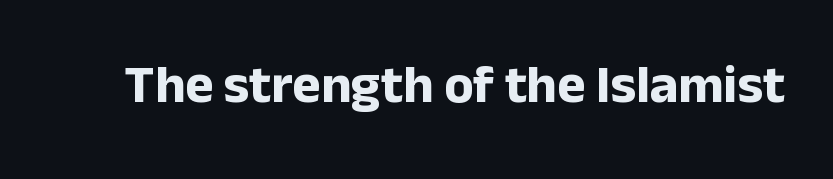
{"serif": "no", "italic": "no", "bold": "yes", "weight": "bold", "width": "normal", "stroke_contrast": "low", "x_height": "medium", "monospaced": "no", "underline": "no", "letter_spacing": "normal", "letter_spacing_em": 0.0, "glyph_px": 54}
